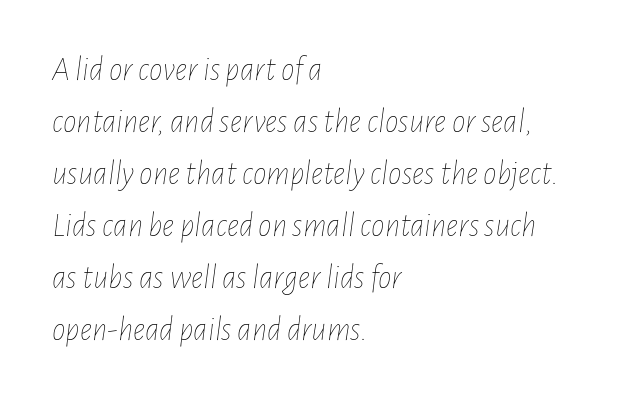
In terms of letterspacing, this is plain default setting. A quiet, ordinary-to-light weight characterises the typeface. Any mark beneath the type? The region is blank. The rendering uses natural spacing where letterforms have individual widths. Typeset ragged right — the left edge is the straight one. Observe the lean: these are italic letterforms.
